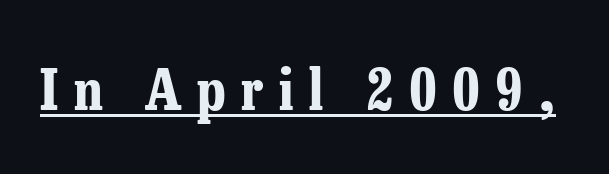
{"serif": "yes", "italic": "no", "bold": "yes", "weight": "bold", "width": "condensed", "stroke_contrast": "low", "x_height": "medium", "monospaced": "no", "underline": "yes", "letter_spacing": "wide", "letter_spacing_em": 0.28, "glyph_px": 56}
